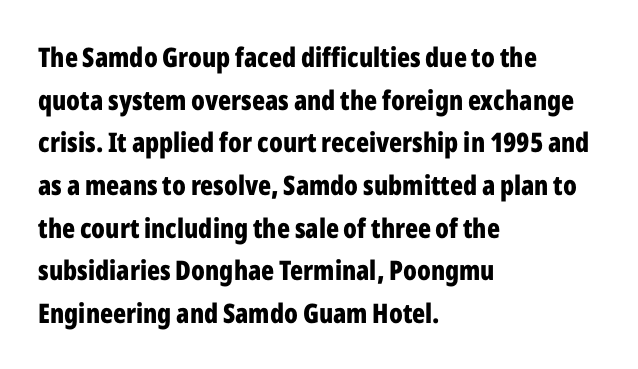
Q: Is the text bold? A: Yes.
Q: Is the text italic (slanted)? A: No, it is upright.
Q: Is the text underlined? A: No.
Q: How is the paragraph aligned? A: Left-aligned.
Q: Is the spacing between letters normal or unusually wide? A: Normal.
Q: Is the spacing between lines tight, normal or loose? A: Normal.
